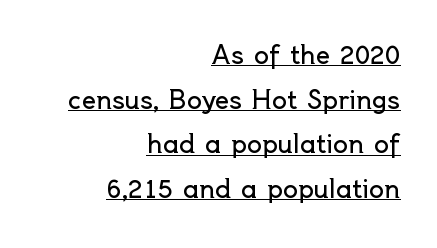
Q: Is the text bold? A: No.
Q: Is the text italic (slanted)? A: No, it is upright.
Q: Is the text underlined? A: Yes.
Q: How is the paragraph aligned? A: Right-aligned.
Q: Is the spacing between letters normal or unusually wide? A: Normal.
